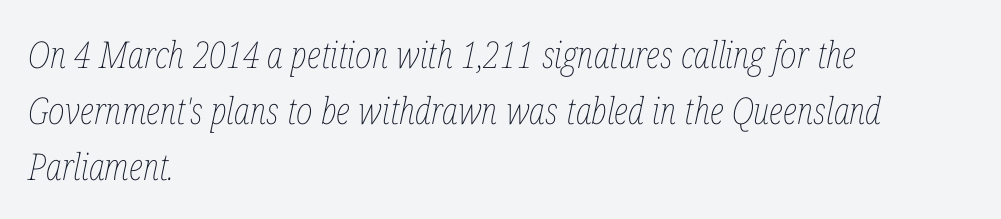
The image shows 37 px thin, condensed type, italic (leaning right); set left-aligned, normal line spacing (1.51x), normal letter spacing, not underlined; low stroke contrast and a medium x-height.
